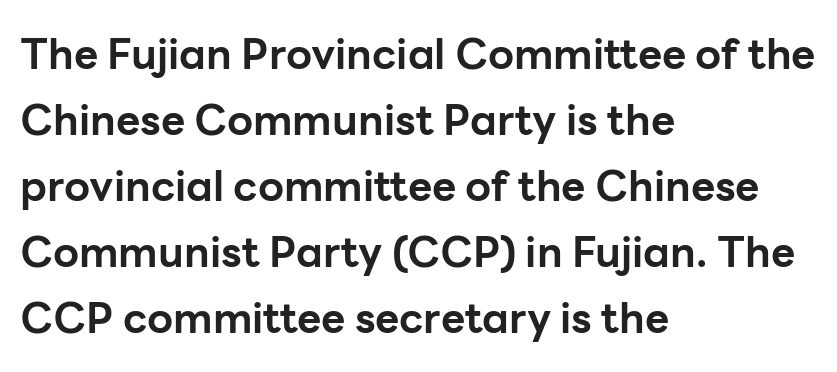
The image shows 42 px bold sans-serif type, upright; set left-aligned, normal line spacing (1.57x), normal letter spacing, not underlined; low stroke contrast and a medium x-height.
